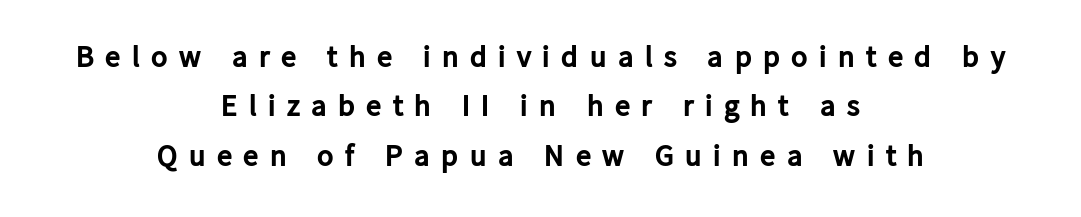
The image shows 31 px bold sans-serif type, upright; set centered, normal line spacing (1.59x), unusually wide letter spacing (+0.36 em), not underlined; low stroke contrast and a medium x-height.
